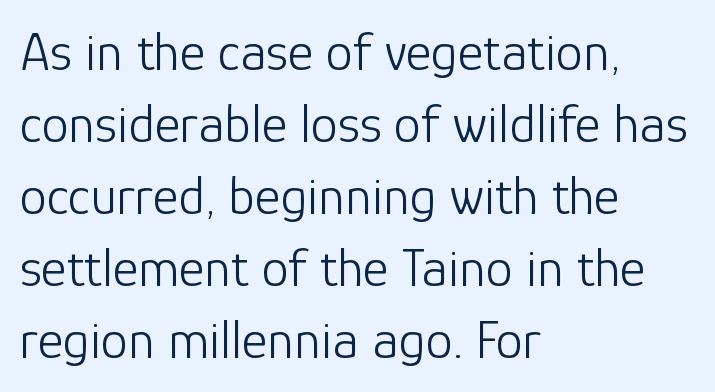
{"serif": "no", "italic": "no", "bold": "no", "weight": "light", "width": "normal", "stroke_contrast": "low", "x_height": "medium", "monospaced": "no", "underline": "no", "align": "left", "line_spacing": "normal", "line_spacing_ratio": 1.31, "letter_spacing": "normal", "letter_spacing_em": 0.0, "glyph_px": 55}
